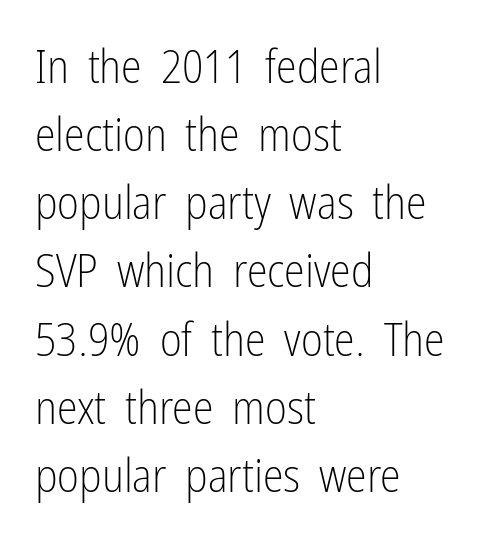
The image shows 47 px light, condensed sans-serif type, upright; set left-aligned, normal line spacing (1.45x), normal letter spacing, not underlined; low stroke contrast and a medium x-height.
